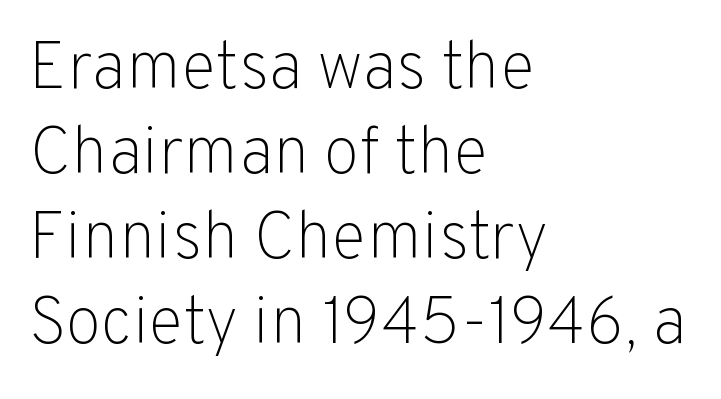
Q: Is the text bold? A: No.
Q: Is the text italic (slanted)? A: No, it is upright.
Q: Is the typeface a serif or a sans-serif typeface? A: Sans-serif.
Q: Is the text underlined? A: No.
Q: How is the paragraph aligned? A: Left-aligned.
Q: Is the spacing between letters normal or unusually wide? A: Normal.
Q: Is the spacing between lines tight, normal or loose? A: Normal.
Q: Width (condensed, normal, or wide)? A: Normal.
Q: Stroke contrast? A: Low.
Q: x-height? A: Medium.
Q: Monospaced? A: No.
